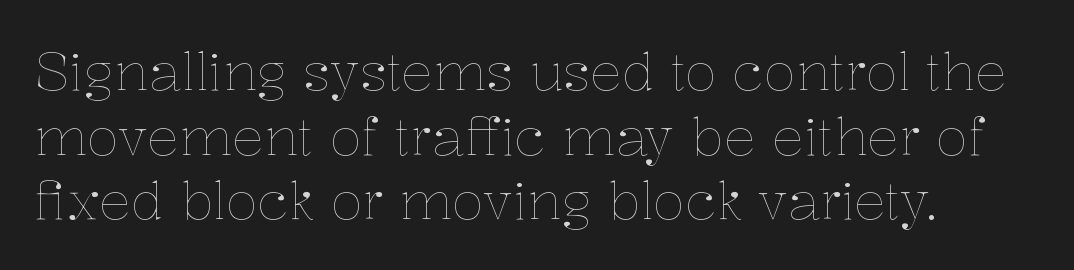
{"italic": "no", "bold": "no", "weight": "thin", "width": "normal", "stroke_contrast": "low", "x_height": "medium", "monospaced": "no", "underline": "no", "align": "left", "line_spacing_ratio": 1.22, "letter_spacing": "normal", "letter_spacing_em": 0.0, "glyph_px": 53}
